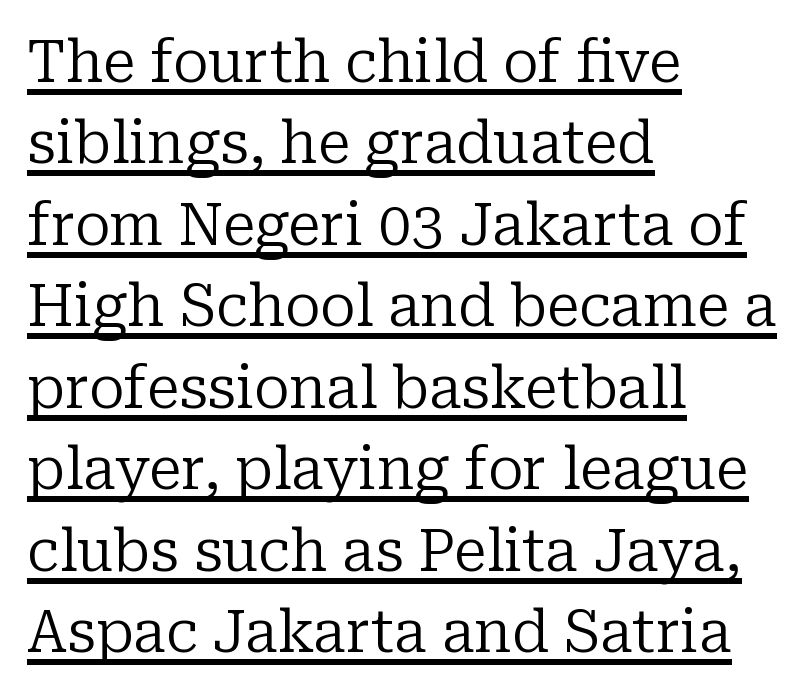
Visually the block forms a straight wall on the left and a jagged coastline on the right. Tall strokes in this sample are plumb rather than angled. Glyph-to-glyph distance matches everyday printed text. The letters carry serifs — small finishing strokes at the ends of their stems.
